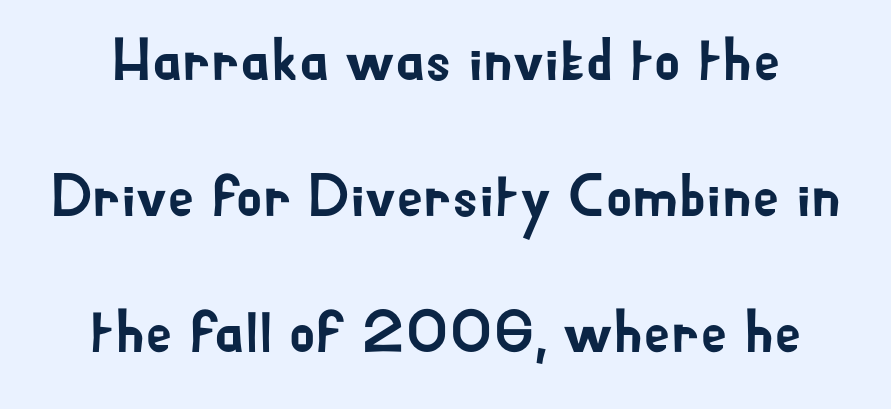
The typography opts for an upright posture over an oblique one. No word sits above an underline. Standard letterfit; no display-style spreading of the glyphs. Note the varied advance widths — an 'i' is clearly narrower than an 'm'. This block would shrink considerably if given ordinary leading; it's expanded now. Observe the absence of serifs on each vertical stroke in this sample.
